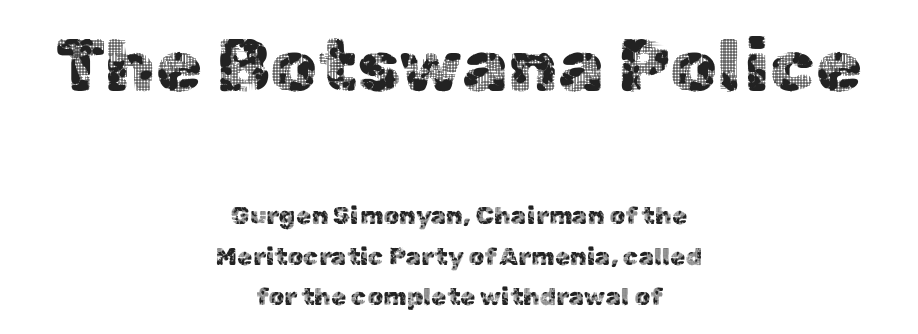
{"serif": "no", "italic": "no", "width": "normal", "x_height": "medium", "monospaced": "no", "underline": "no", "align": "center", "line_spacing": "normal", "line_spacing_ratio": 1.62, "letter_spacing": "normal", "letter_spacing_em": 0.0, "larger_block": "first", "size_ratio": 2.96, "glyph_px": 74}
